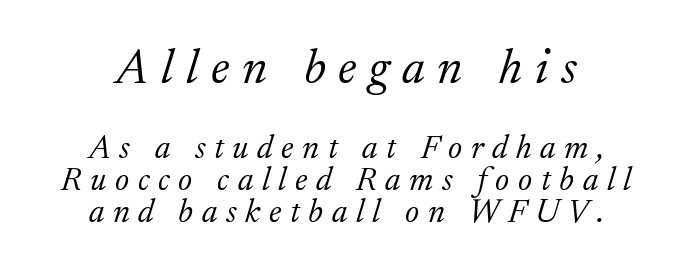
Q: Is the text bold? A: No.
Q: Is the text italic (slanted)? A: Yes, it leans right by about 17 degrees.
Q: Is the typeface a serif or a sans-serif typeface? A: Serif.
Q: Is the text underlined? A: No.
Q: Is the spacing between letters normal or unusually wide? A: Unusually wide.
Q: Is the spacing between lines tight, normal or loose? A: Tight.
Q: Which block of text is set in a larger size, the first (top) or the second (bottom)? A: The first (top) one.
Q: Width (condensed, normal, or wide)? A: Normal.
Q: Stroke contrast? A: Low.
Q: x-height? A: Medium.
Q: Monospaced? A: No.
